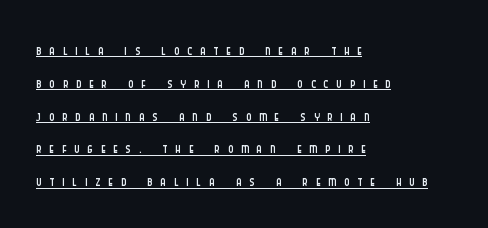
{"italic": "no", "bold": "no", "underline": "yes", "align": "left", "line_spacing": "normal", "line_spacing_ratio": 1.64, "letter_spacing": "wide", "letter_spacing_em": 0.4, "glyph_px": 20}
